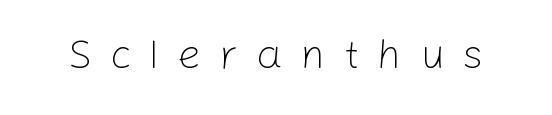
{"serif": "no", "italic": "no", "bold": "no", "weight": "light", "width": "normal", "stroke_contrast": "low", "x_height": "medium", "monospaced": "no", "underline": "no", "letter_spacing": "wide", "letter_spacing_em": 0.42, "glyph_px": 42}
